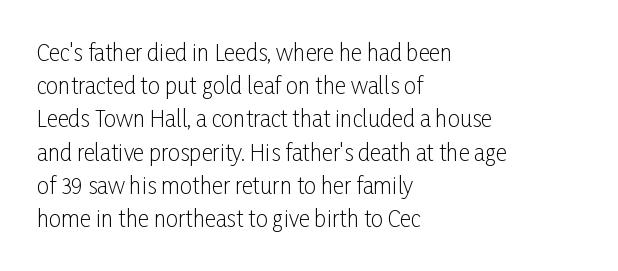
{"italic": "no", "bold": "no", "underline": "no", "align": "left", "line_spacing": "normal", "line_spacing_ratio": 1.51, "letter_spacing": "normal", "letter_spacing_em": 0.0, "glyph_px": 22}
